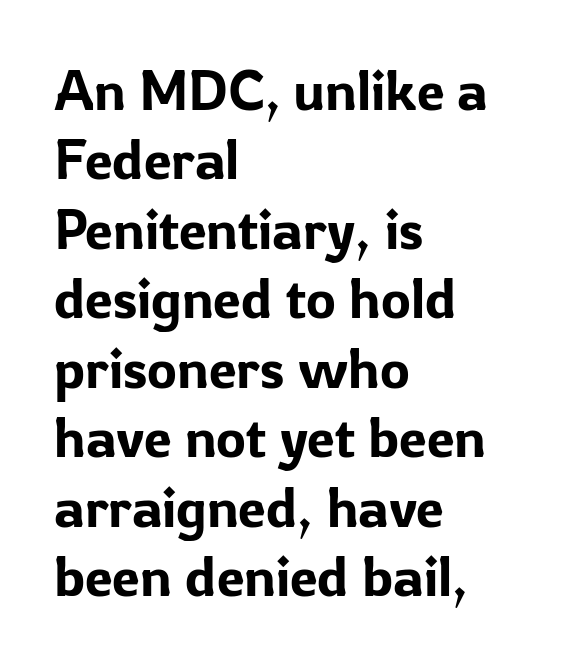
These lines are composed in type without serifs. The font's upright variant was chosen for this text. The ragged edge is on the right, which tells us the setting is flush left. Proportional: the letters do not fall into vertical columns. Caption: standard tracking, unaltered. Underlining? Definitely not there.
